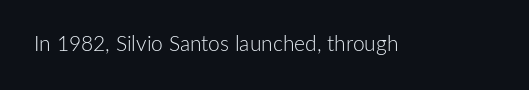
The image shows 21 px text type, upright; set normal letter spacing, not underlined.
